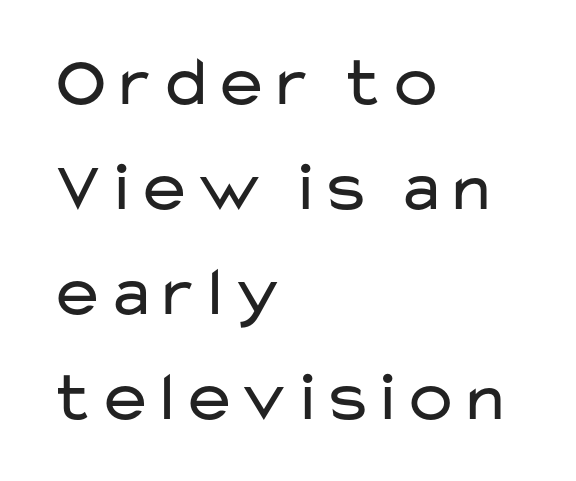
Leading: standard. Style check: upright. Each letter keeps its own natural width here, so spacing adapts to shape. The ragged edge is on the right, which tells us the setting is flush left. Does extra space separate the letters? No, they use regular spacing. Is the type heavy? It reads as light-to-regular instead.
